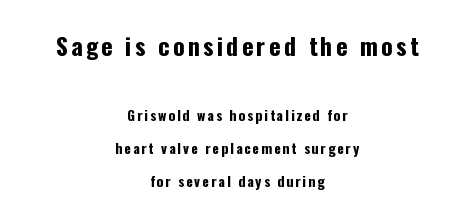
As a designer I'd log this as weight 700, bold. Note: larger setting up top, smaller setting below. The rag falls on both sides of this text block equally. The zone under the glyphs is completely vacant. Italic: no, the glyphs are upright roman.
